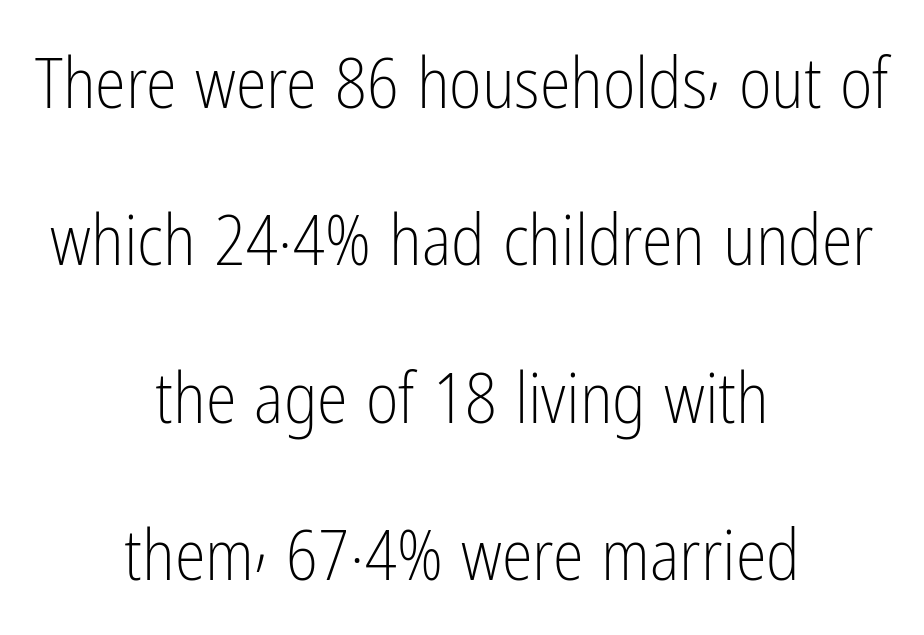
{"serif": "no", "italic": "no", "bold": "no", "weight": "light", "width": "condensed", "stroke_contrast": "low", "x_height": "medium", "monospaced": "no", "underline": "no", "align": "center", "line_spacing": "loose", "line_spacing_ratio": 2.25, "letter_spacing": "normal", "letter_spacing_em": 0.0, "glyph_px": 70}
